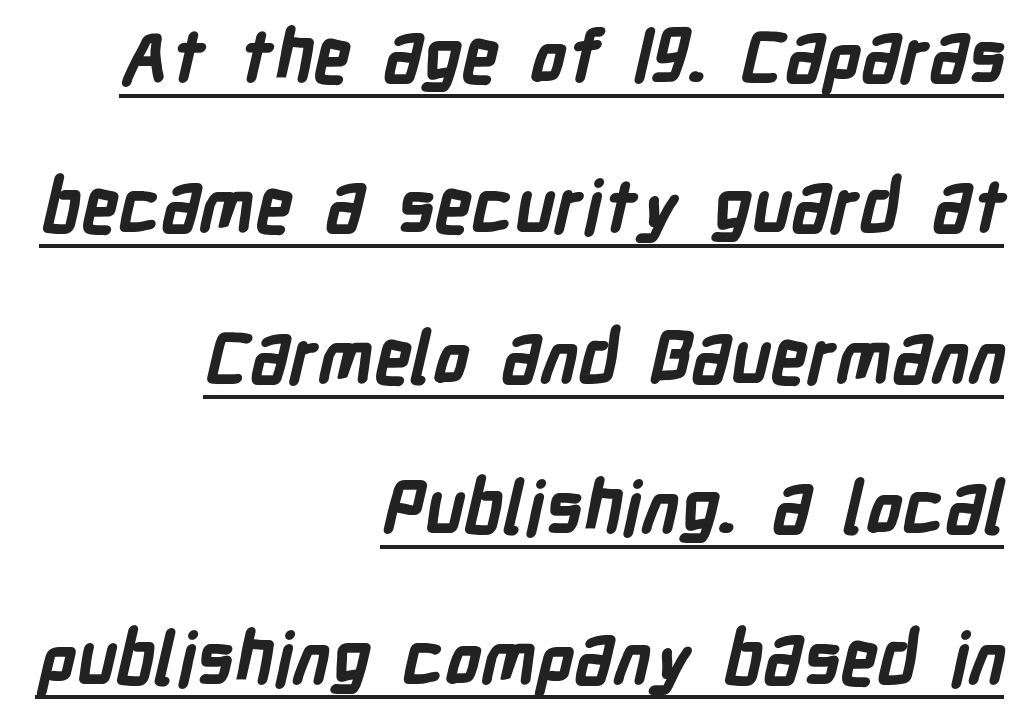
The image shows 72 px bold, condensed sans-serif type; set right-aligned, loose line spacing (2.09x), normal letter spacing, underlined; low stroke contrast and a medium x-height.
